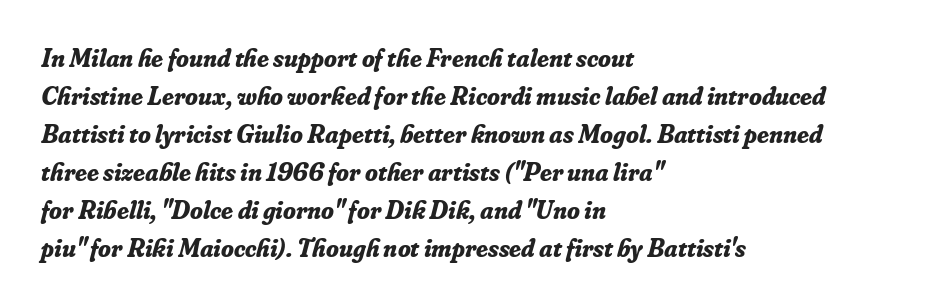
The image shows 26 px bold type, italic (leaning right); set left-aligned, normal line spacing (1.46x), normal letter spacing, not underlined.
